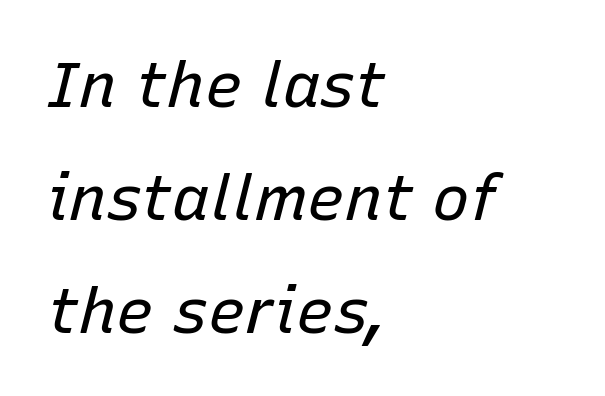
Q: Is the text bold? A: No.
Q: Is the text italic (slanted)? A: Yes, it leans right by about 15 degrees.
Q: Is the text underlined? A: No.
Q: How is the paragraph aligned? A: Left-aligned.
Q: Is the spacing between letters normal or unusually wide? A: Normal.
Q: Width (condensed, normal, or wide)? A: Normal.
Q: Stroke contrast? A: Low.
Q: x-height? A: Medium.
Q: Monospaced? A: No.
